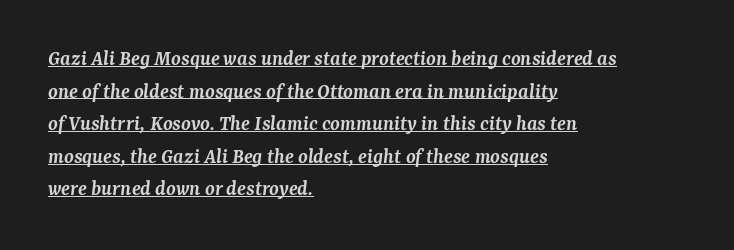
A typesetter would mark this as italic. Interline gaps are of average width in this sample. Is the letter spacing exaggerated? No — it looks like the ordinary default. The lines in this sample share a left origin and differ only in where they stop.
